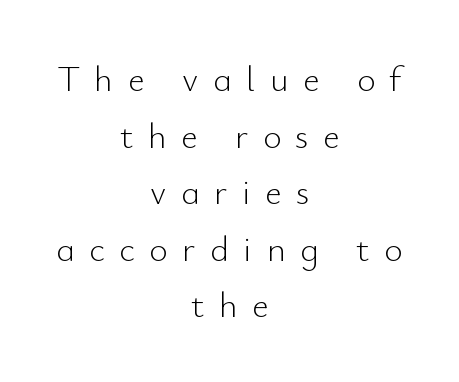
{"serif": "no", "italic": "no", "bold": "no", "weight": "light", "width": "normal", "stroke_contrast": "low", "x_height": "small", "monospaced": "no", "underline": "no", "align": "center", "line_spacing": "normal", "line_spacing_ratio": 1.57, "letter_spacing": "wide", "letter_spacing_em": 0.4, "glyph_px": 36}
